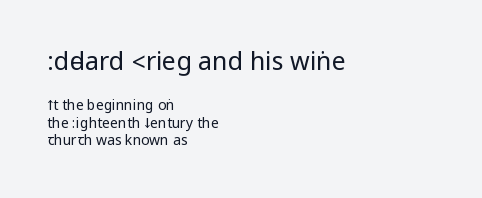
Q: Is the text bold? A: No.
Q: Is the text italic (slanted)? A: No, it is upright.
Q: Is the text underlined? A: No.
Q: How is the paragraph aligned? A: Left-aligned.
Q: Is the spacing between letters normal or unusually wide? A: Normal.
Q: Which block of text is set in a larger size, the first (top) or the second (bottom)? A: The first (top) one.
